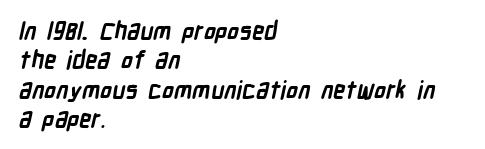
Q: Is the text bold? A: Yes.
Q: Is the text underlined? A: No.
Q: How is the paragraph aligned? A: Left-aligned.
Q: Is the spacing between letters normal or unusually wide? A: Normal.
